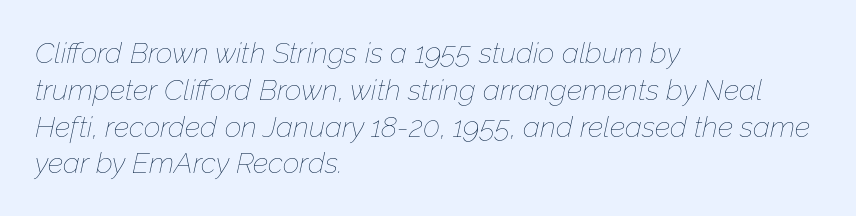
Italic? Definitely — the glyphs are oblique. The tracking reads as untouched default to a designer's eye. Spacing verdict: proportional, widths tailored to each character. How would I describe the line gaps? Plain and ordinary. Quick note: underline off. Is this a heavy cut? Hardly; it is regular or lighter.
